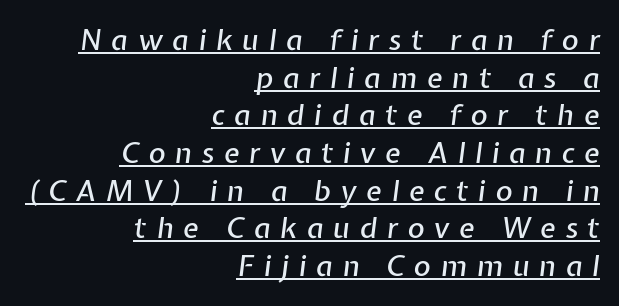
Q: Is the text italic (slanted)? A: Yes, it leans right by about 7 degrees.
Q: Is the text underlined? A: Yes.
Q: How is the paragraph aligned? A: Right-aligned.
Q: Is the spacing between letters normal or unusually wide? A: Unusually wide.
Q: Is the spacing between lines tight, normal or loose? A: Normal.
Q: Width (condensed, normal, or wide)? A: Normal.
Q: Stroke contrast? A: Low.
Q: x-height? A: Medium.
Q: Monospaced? A: No.
